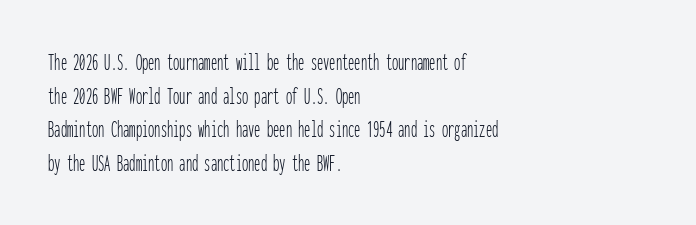
{"italic": "no", "bold": "no", "underline": "no", "align": "left", "line_spacing": "normal", "line_spacing_ratio": 1.35, "letter_spacing": "normal", "letter_spacing_em": 0.0, "glyph_px": 25}
